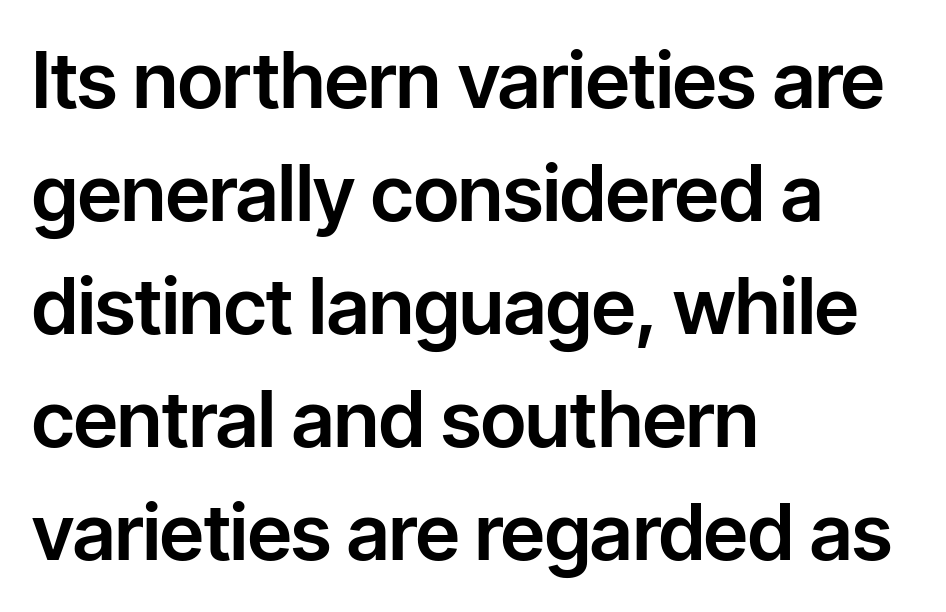
{"serif": "no", "italic": "no", "width": "normal", "stroke_contrast": "low", "x_height": "medium", "monospaced": "no", "underline": "no", "align": "left", "line_spacing": "normal", "line_spacing_ratio": 1.45, "letter_spacing": "normal", "letter_spacing_em": 0.0, "glyph_px": 78}
